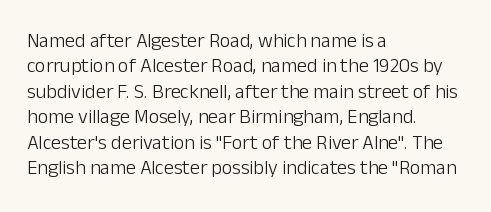
The rows are spaced the way most documents space them. Weight: in the light-to-regular range. Each word holds together tightly as a unit, with standard inter-letter gaps. Nobody drew a line under any word here.
